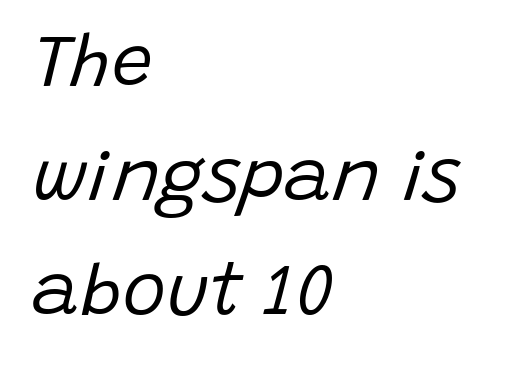
The zone under the glyphs is completely vacant. Proportional: the letters do not fall into vertical columns. A light-to-regular cut is what we see here. A normal amount of white space separates one row of letters from the next. Horizontal alignment here is leftward, the default for most running prose.
